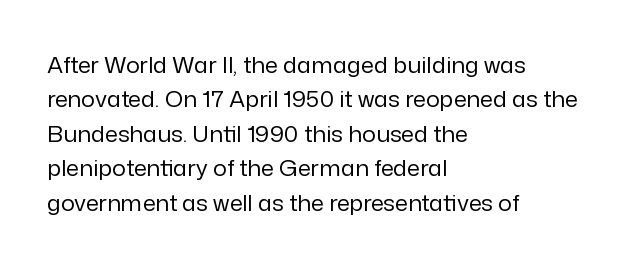
Observe the ordinary spacing: letters are neighbours, not strangers. Only glyphs here, with clear space below each row. Honestly, the row spacing looks completely unremarkable. No letter is thick-stroked: the sample isn't bold.
